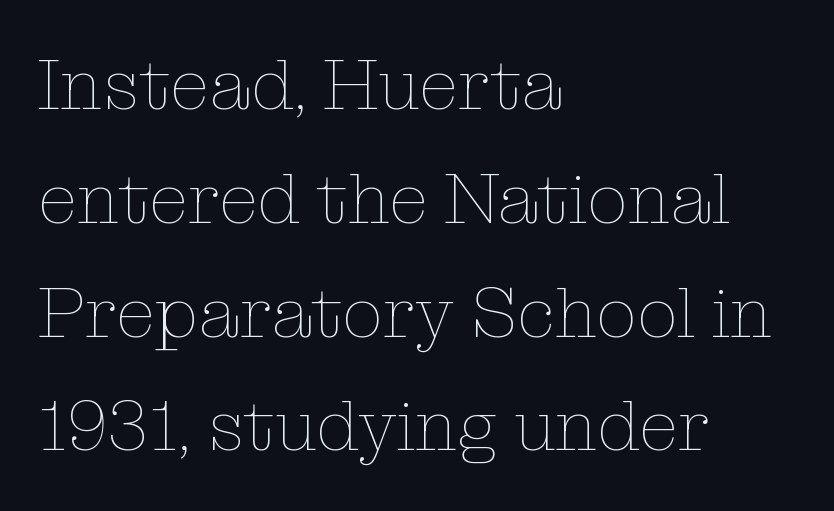
The compositor pushed each line to the left boundary. The face used here is proportionally spaced, like ordinary book or web type. Interline gaps are of average width in this sample. Any mark beneath the type? The region is blank. When letters stand straight like this, we call the style roman or upright.
